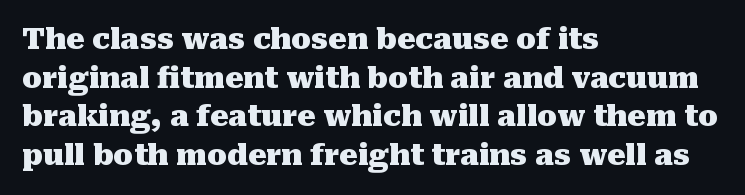
{"serif": "yes", "italic": "no", "bold": "yes", "weight": "heavy", "width": "normal", "stroke_contrast": "medium", "x_height": "medium", "monospaced": "no", "underline": "no", "align": "left", "line_spacing": "normal", "line_spacing_ratio": 1.33, "letter_spacing": "normal", "letter_spacing_em": 0.0, "glyph_px": 29}
